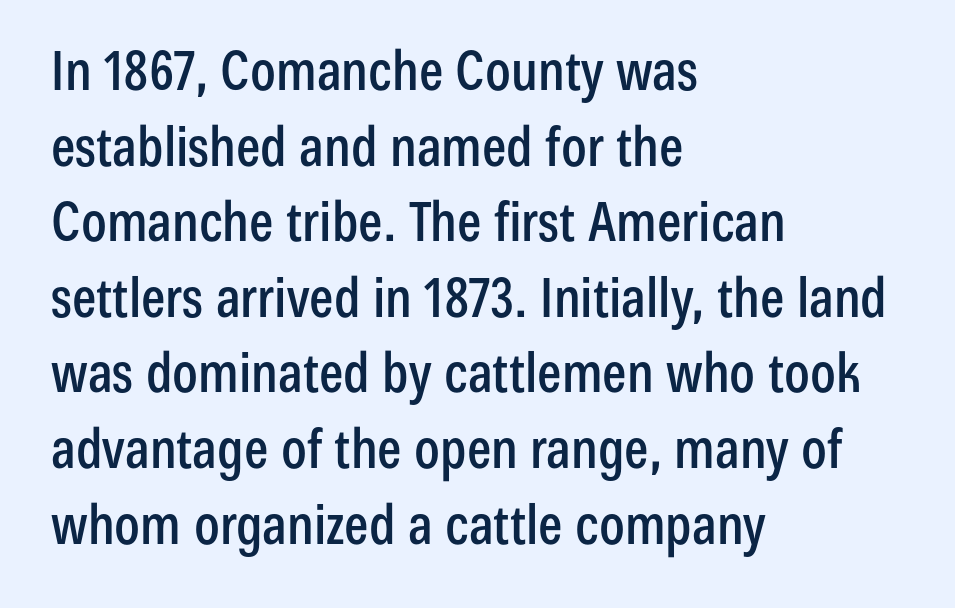
The image shows 54 px condensed sans-serif type, upright; set left-aligned, normal line spacing (1.4x), normal letter spacing, not underlined; low stroke contrast and a medium x-height.
